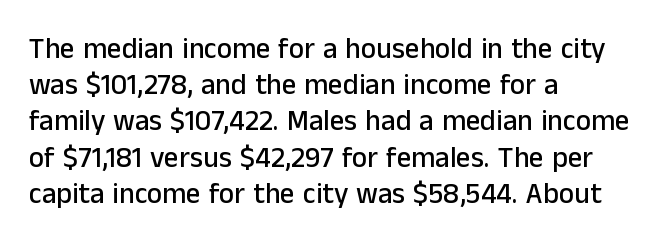
{"serif": "no", "italic": "no", "width": "normal", "stroke_contrast": "low", "x_height": "medium", "monospaced": "no", "underline": "no", "align": "left", "line_spacing": "normal", "line_spacing_ratio": 1.25, "letter_spacing": "normal", "letter_spacing_em": 0.0, "glyph_px": 29}
